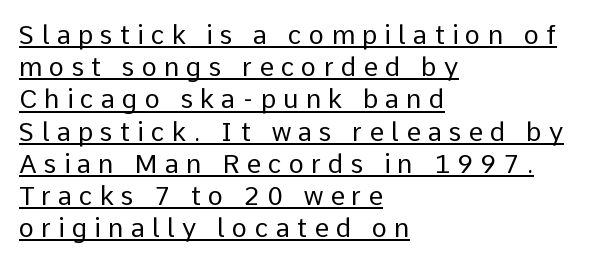
This is underlined copy, the kind a proofreader might mark for attention. This is not heavy type; no bold has been used. Loose tracking; the words dissolve into strings of separated letters. Casual observation: everything's shoved over to the left. Style check: upright.
